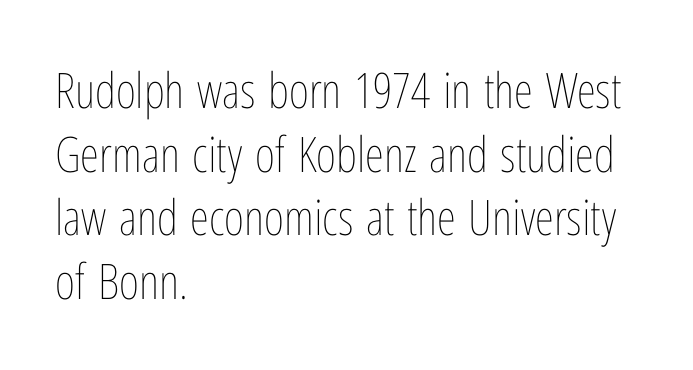
{"italic": "no", "bold": "no", "weight": "thin", "width": "condensed", "stroke_contrast": "low", "x_height": "medium", "monospaced": "no", "underline": "no", "align": "left", "line_spacing": "normal", "line_spacing_ratio": 1.3, "letter_spacing": "normal", "letter_spacing_em": 0.0, "glyph_px": 49}
